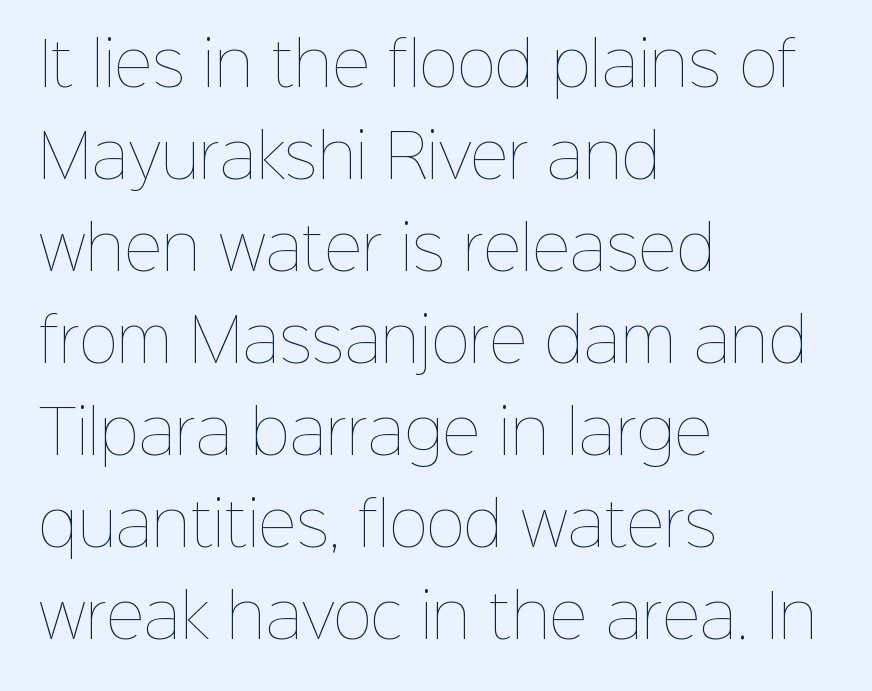
Q: Is the text bold? A: No.
Q: Is the text italic (slanted)? A: No, it is upright.
Q: Is the text underlined? A: No.
Q: How is the paragraph aligned? A: Left-aligned.
Q: Is the spacing between letters normal or unusually wide? A: Normal.
Q: Is the spacing between lines tight, normal or loose? A: Normal.
Q: Width (condensed, normal, or wide)? A: Normal.
Q: Stroke contrast? A: Low.
Q: x-height? A: Medium.
Q: Monospaced? A: No.
